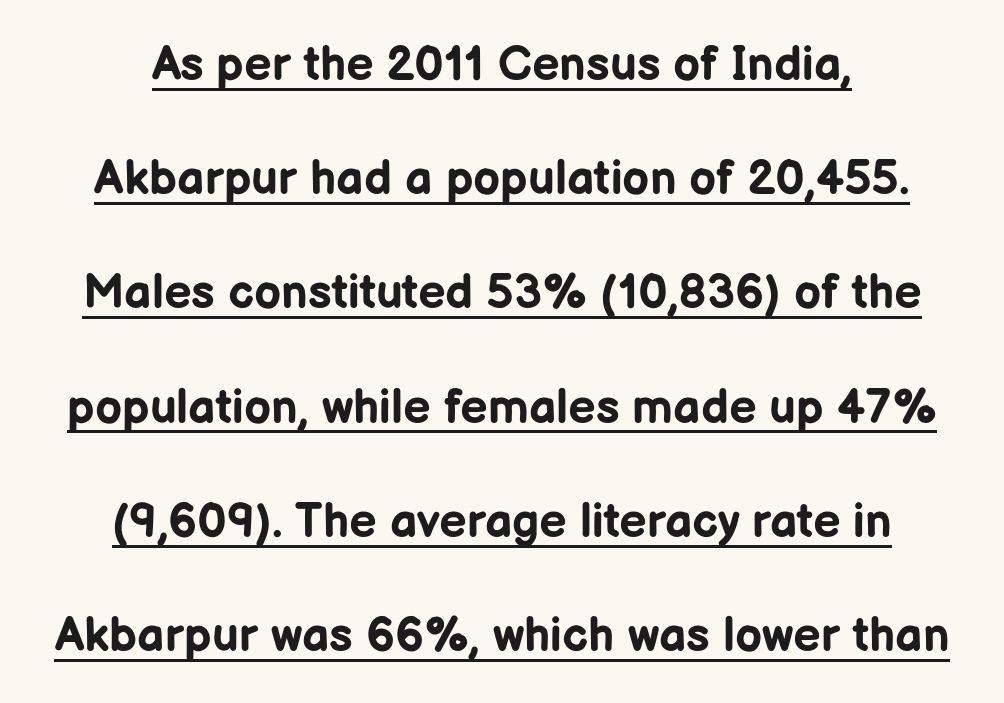
{"serif": "no", "italic": "no", "bold": "yes", "weight": "bold", "width": "normal", "stroke_contrast": "low", "x_height": "medium", "monospaced": "no", "underline": "yes", "align": "center", "line_spacing": "loose", "line_spacing_ratio": 2.38, "letter_spacing": "normal", "letter_spacing_em": 0.0, "glyph_px": 48}
